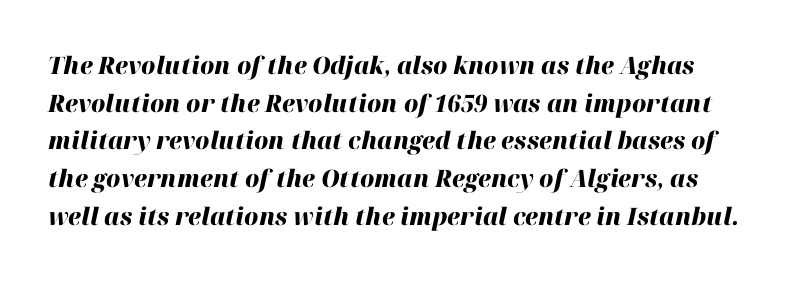
Q: Is the text bold? A: Yes.
Q: Is the text italic (slanted)? A: Yes, it leans right by about 12 degrees.
Q: Is the text underlined? A: No.
Q: Is the spacing between letters normal or unusually wide? A: Normal.
Q: Is the spacing between lines tight, normal or loose? A: Normal.
